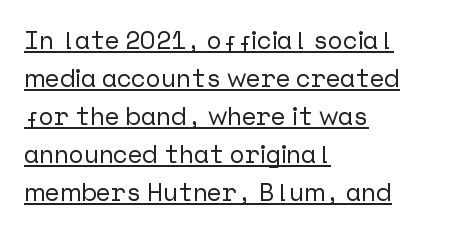
The image shows 25 px text type, upright; set left-aligned, normal line spacing (1.52x), normal letter spacing, underlined.
